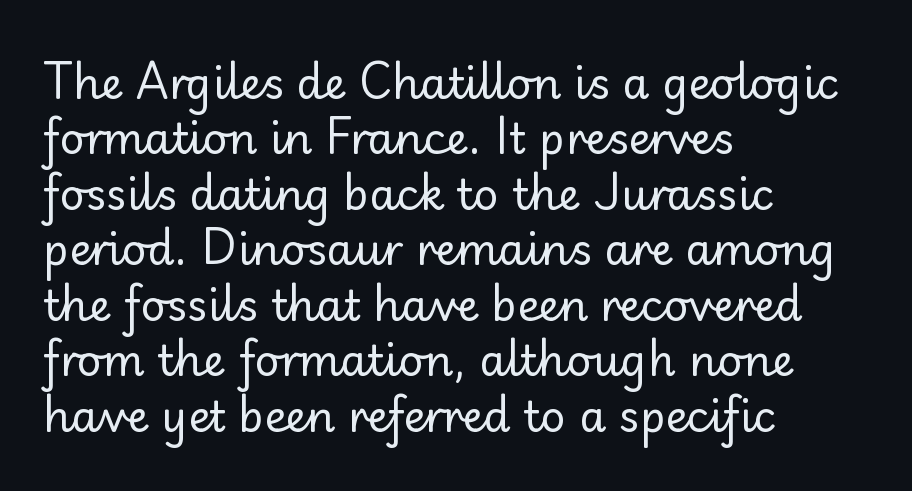
The image shows 43 px regular-weight sans-serif type, upright; set left-aligned, normal line spacing (1.29x), normal letter spacing, not underlined; low stroke contrast and a small x-height.
